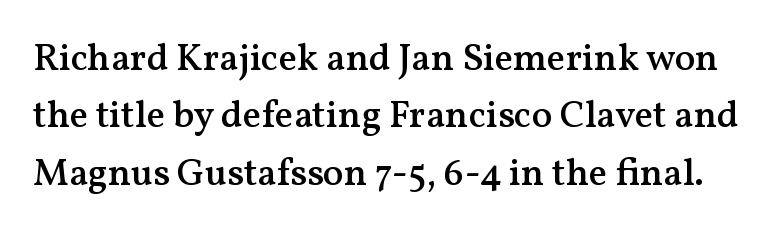
{"serif": "yes", "italic": "no", "bold": "semi", "weight": "semibold", "width": "normal", "stroke_contrast": "medium", "x_height": "medium", "monospaced": "no", "underline": "no", "line_spacing": "normal", "line_spacing_ratio": 1.51, "letter_spacing": "normal", "letter_spacing_em": 0.0, "glyph_px": 38}
